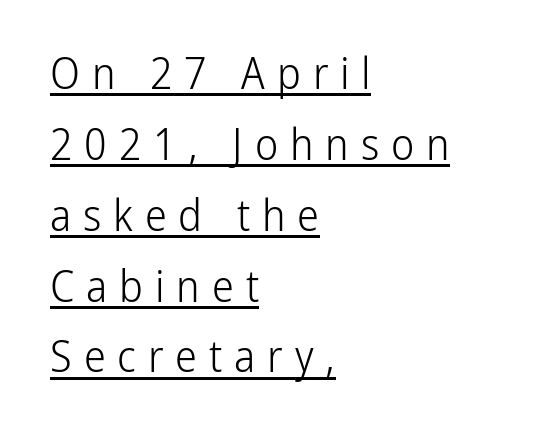
{"serif": "no", "italic": "no", "bold": "no", "weight": "light", "width": "condensed", "stroke_contrast": "low", "x_height": "medium", "monospaced": "no", "underline": "yes", "align": "left", "line_spacing": "normal", "line_spacing_ratio": 1.61, "letter_spacing": "wide", "letter_spacing_em": 0.27, "glyph_px": 44}
